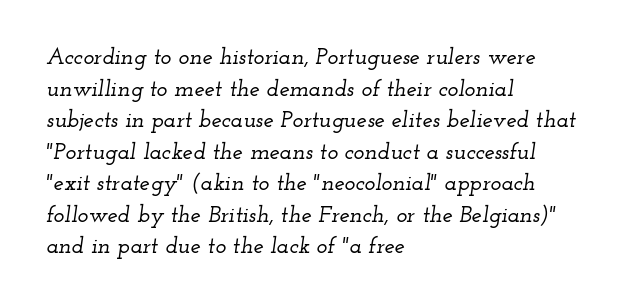
Q: Is the text italic (slanted)? A: Yes, it leans right by about 12 degrees.
Q: Is the text underlined? A: No.
Q: How is the paragraph aligned? A: Left-aligned.
Q: Is the spacing between letters normal or unusually wide? A: Normal.
Q: Is the spacing between lines tight, normal or loose? A: Normal.
